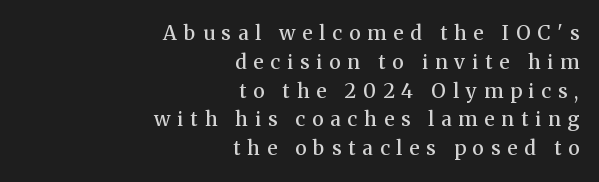
Q: Is the text bold? A: Semi-bold.
Q: Is the text italic (slanted)? A: No, it is upright.
Q: Is the text underlined? A: No.
Q: How is the paragraph aligned? A: Right-aligned.
Q: Is the spacing between letters normal or unusually wide? A: Unusually wide.
Q: Is the spacing between lines tight, normal or loose? A: Normal.
